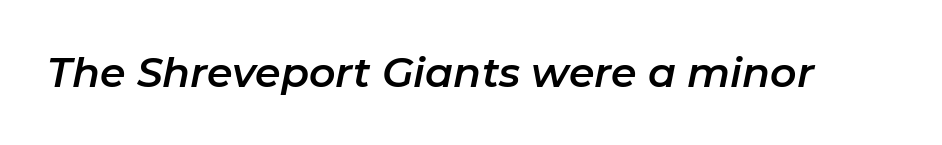
The image shows 41 px text type, italic (leaning right); set normal letter spacing, not underlined; low stroke contrast and a medium x-height.
